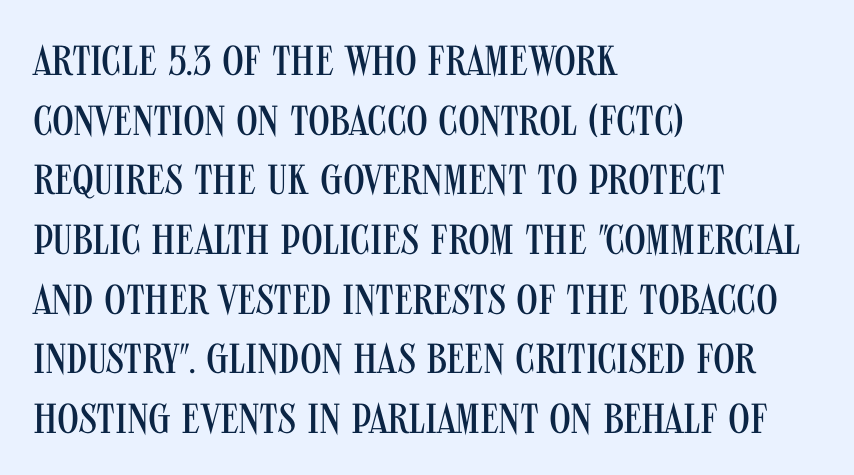
Decoration check: the copy has no underline. Caption: standard tracking, unaltered. Unlike a traditional serif, this face leaves its strokes unadorned. Heaviness? Minimal to ordinary, like unemphasized prose. Vertical strokes here are truly vertical.
